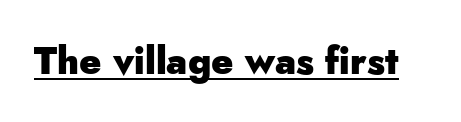
{"serif": "no", "italic": "no", "bold": "yes", "weight": "heavy", "width": "normal", "stroke_contrast": "low", "x_height": "small", "monospaced": "no", "underline": "yes", "letter_spacing": "normal", "letter_spacing_em": 0.0, "glyph_px": 37}
